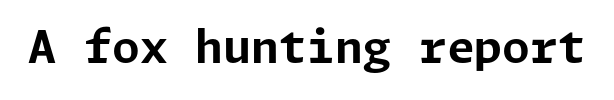
{"serif": "no", "italic": "no", "bold": "yes", "weight": "bold", "width": "normal", "stroke_contrast": "low", "x_height": "medium", "underline": "no", "letter_spacing": "normal", "letter_spacing_em": 0.0, "glyph_px": 45}
